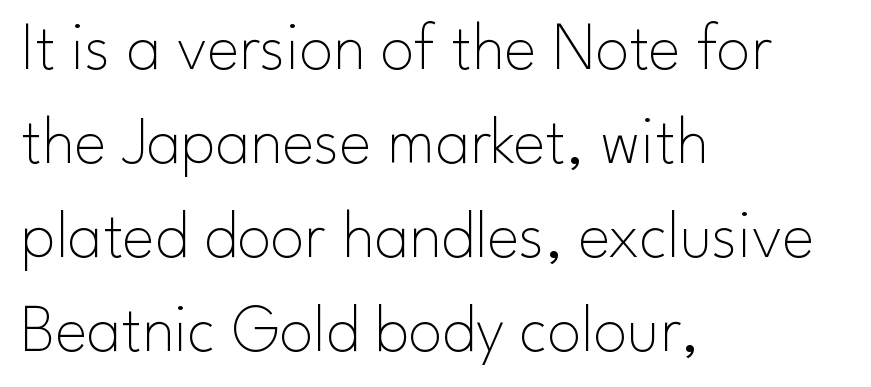
Q: Is the text bold? A: No.
Q: Is the text italic (slanted)? A: No, it is upright.
Q: Is the typeface a serif or a sans-serif typeface? A: Sans-serif.
Q: Is the text underlined? A: No.
Q: How is the paragraph aligned? A: Left-aligned.
Q: Is the spacing between letters normal or unusually wide? A: Normal.
Q: Is the spacing between lines tight, normal or loose? A: Normal.
Q: Width (condensed, normal, or wide)? A: Normal.
Q: Stroke contrast? A: Low.
Q: x-height? A: Small.
Q: Monospaced? A: No.
